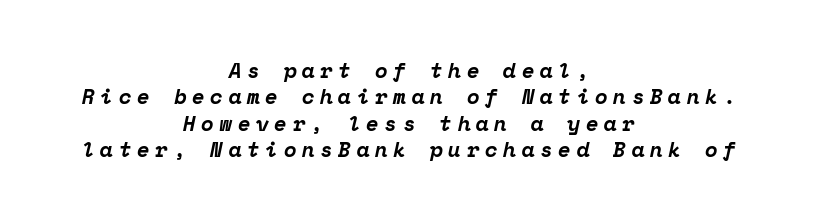
{"italic": "yes", "lean": "right", "slant_degrees": 12, "bold": "yes", "underline": "no", "align": "center", "line_spacing": "normal", "line_spacing_ratio": 1.26, "letter_spacing": "wide", "letter_spacing_em": 0.26, "glyph_px": 21}
